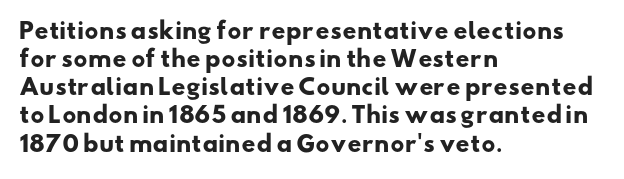
This rendering uses left alignment, leaving the right contour irregular. The gaps between neighbouring characters are ordinary and unremarkable. The leading is moderate, giving the passage an even texture. Compared with an ordinary text face, these strokes are far heavier — a full bold. This rendering features lettering with no underline.
